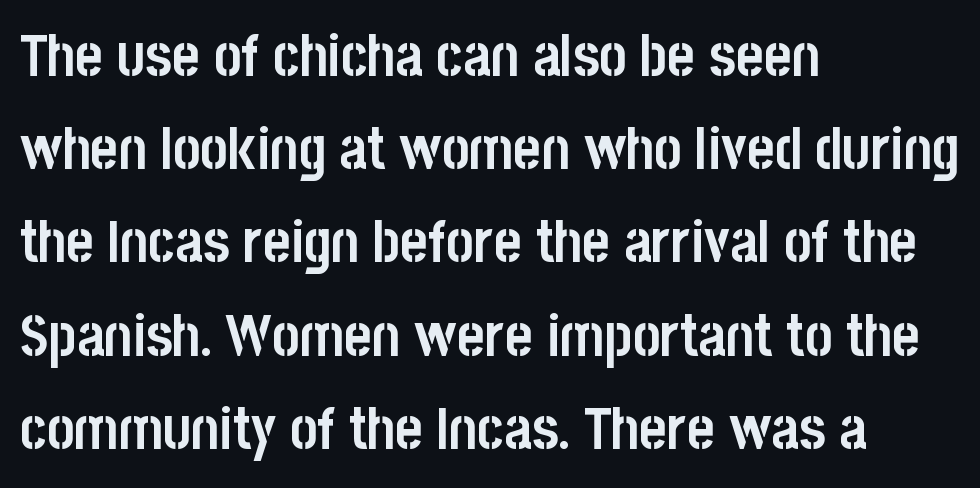
Q: Is the text bold? A: Yes.
Q: Is the text italic (slanted)? A: No, it is upright.
Q: Is the typeface a serif or a sans-serif typeface? A: Sans-serif.
Q: Is the text underlined? A: No.
Q: How is the paragraph aligned? A: Left-aligned.
Q: Is the spacing between letters normal or unusually wide? A: Normal.
Q: Is the spacing between lines tight, normal or loose? A: Normal.
Q: Width (condensed, normal, or wide)? A: Condensed.
Q: Stroke contrast? A: Low.
Q: x-height? A: Large.
Q: Monospaced? A: No.
